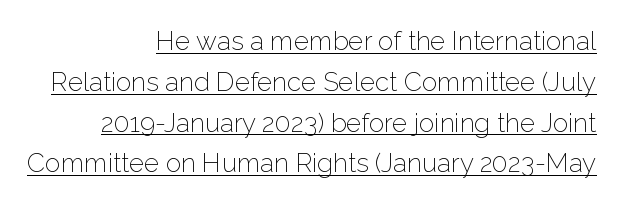
Q: Is the text bold? A: No.
Q: Is the text italic (slanted)? A: No, it is upright.
Q: Is the text underlined? A: Yes.
Q: How is the paragraph aligned? A: Right-aligned.
Q: Is the spacing between letters normal or unusually wide? A: Normal.
Q: Is the spacing between lines tight, normal or loose? A: Normal.
